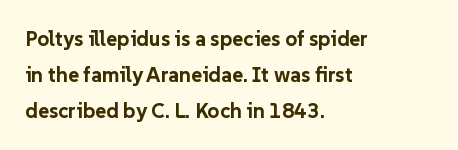
The image shows 21 px bold type, upright; set left-aligned, line spacing 1.72x, normal letter spacing, not underlined.
